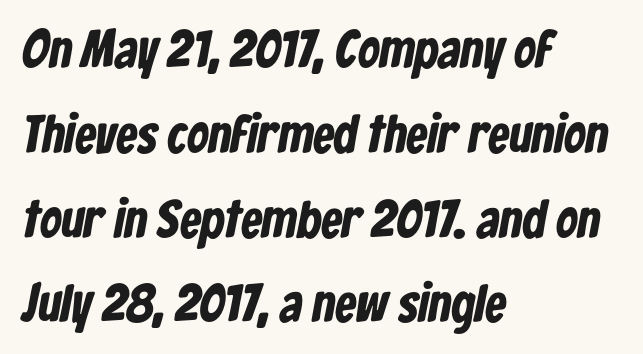
Q: Is the text bold? A: Yes.
Q: Is the typeface a serif or a sans-serif typeface? A: Sans-serif.
Q: Is the text underlined? A: No.
Q: How is the paragraph aligned? A: Left-aligned.
Q: Is the spacing between letters normal or unusually wide? A: Normal.
Q: Is the spacing between lines tight, normal or loose? A: Normal.
Q: Width (condensed, normal, or wide)? A: Condensed.
Q: Stroke contrast? A: Low.
Q: x-height? A: Medium.
Q: Monospaced? A: No.
